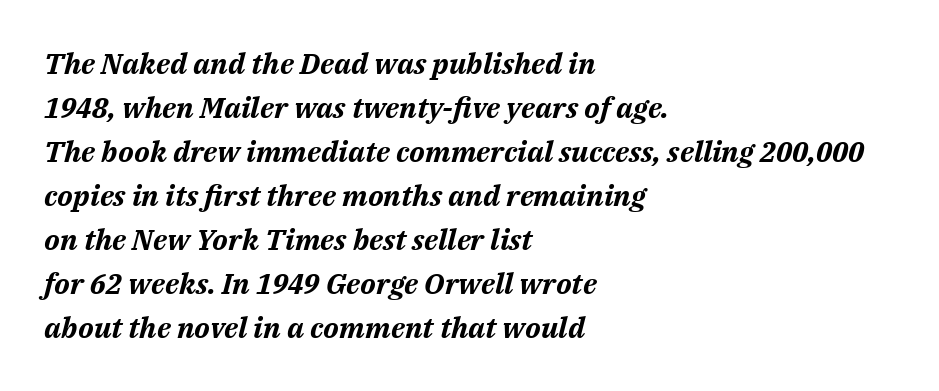
The image shows 29 px bold type, italic (leaning right); set left-aligned, normal line spacing (1.52x), normal letter spacing, not underlined; medium stroke contrast and a medium x-height.
